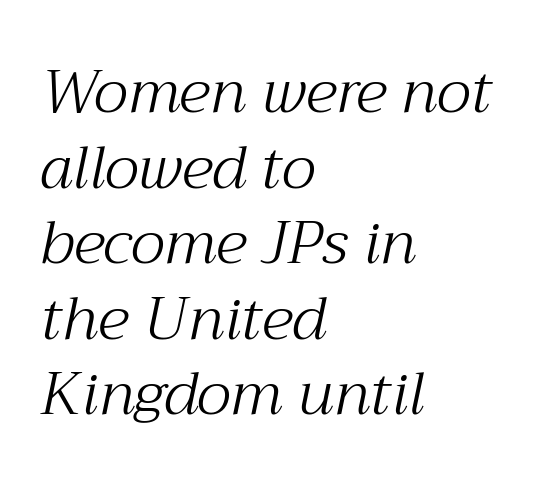
Weight: regular or lighter. Beneath every word, the page is bare. The line-height multiplier appears to be the usual default. The text block is weighted toward the left margin, trailing off unevenly rightward. You could not count columns in this text — the font is proportionally spaced. I'd call this a serif setting — the letters wear small feet.
